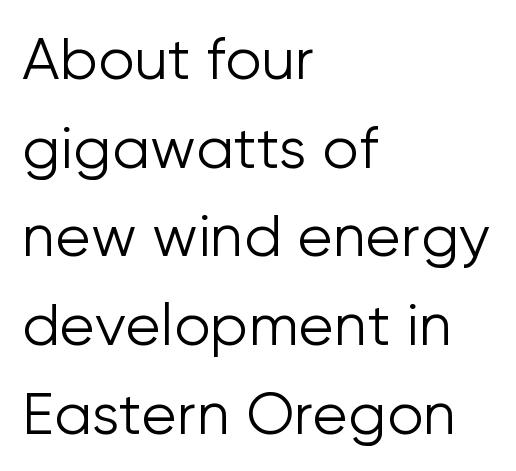
Q: Is the text bold? A: No.
Q: Is the text italic (slanted)? A: No, it is upright.
Q: Is the typeface a serif or a sans-serif typeface? A: Sans-serif.
Q: Is the text underlined? A: No.
Q: How is the paragraph aligned? A: Left-aligned.
Q: Is the spacing between letters normal or unusually wide? A: Normal.
Q: Is the spacing between lines tight, normal or loose? A: Normal.
Q: Width (condensed, normal, or wide)? A: Normal.
Q: Stroke contrast? A: Low.
Q: x-height? A: Medium.
Q: Monospaced? A: No.
